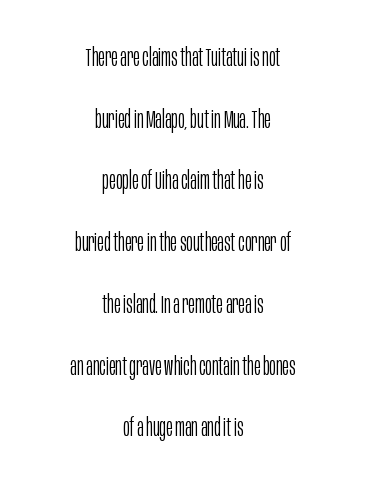
Q: Is the text bold? A: No.
Q: Is the text italic (slanted)? A: No, it is upright.
Q: Is the text underlined? A: No.
Q: How is the paragraph aligned? A: Centered.
Q: Is the spacing between letters normal or unusually wide? A: Normal.
Q: Is the spacing between lines tight, normal or loose? A: Loose.
